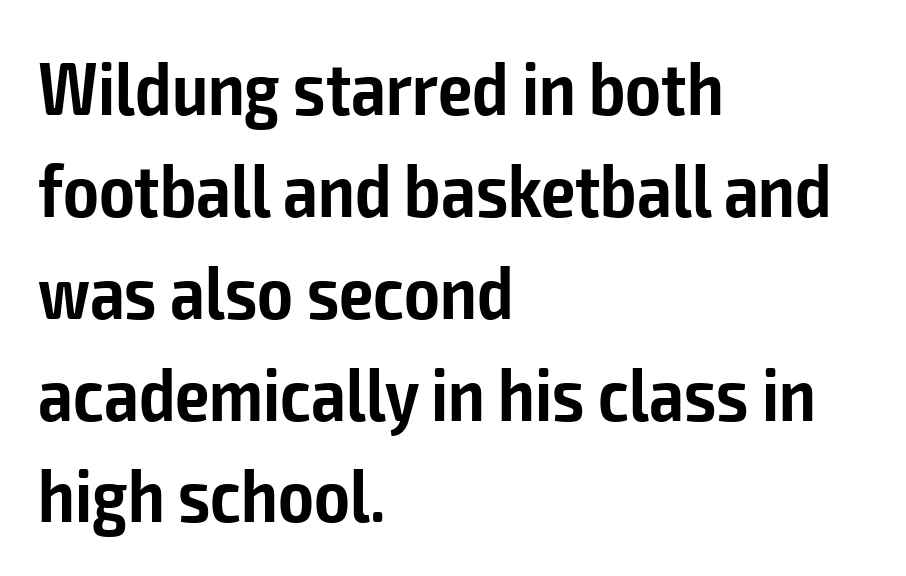
Q: Is the text bold? A: Semi-bold.
Q: Is the text italic (slanted)? A: No, it is upright.
Q: Is the typeface a serif or a sans-serif typeface? A: Sans-serif.
Q: Is the text underlined? A: No.
Q: How is the paragraph aligned? A: Left-aligned.
Q: Is the spacing between letters normal or unusually wide? A: Normal.
Q: Is the spacing between lines tight, normal or loose? A: Normal.
Q: Width (condensed, normal, or wide)? A: Condensed.
Q: Stroke contrast? A: Low.
Q: x-height? A: Medium.
Q: Monospaced? A: No.
